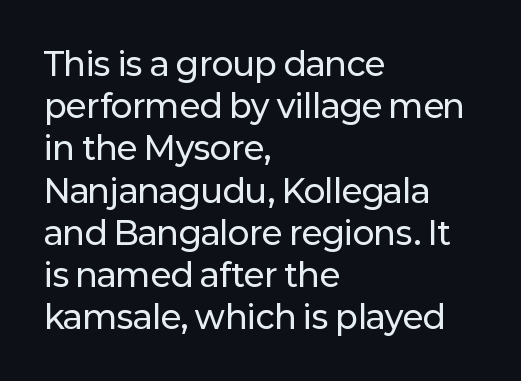
{"serif": "no", "italic": "no", "width": "normal", "stroke_contrast": "low", "x_height": "medium", "monospaced": "no", "underline": "no", "align": "left", "line_spacing": "normal", "line_spacing_ratio": 1.32, "letter_spacing": "normal", "letter_spacing_em": 0.0, "glyph_px": 32}
